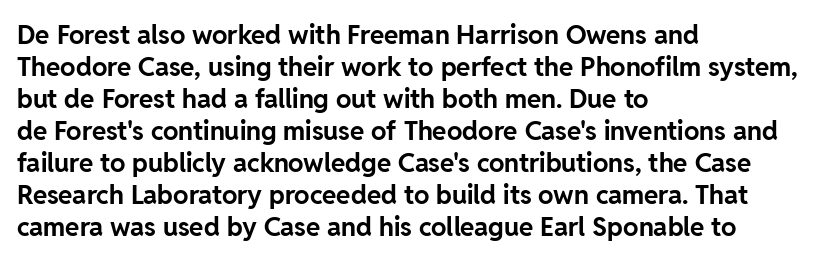
Alignment: flush left. A clean baseline with only descenders dipping below it. Vertical strokes here are truly vertical. Every letter is thick-stroked: bold, no question. A typesetter would call this zero additional tracking.
